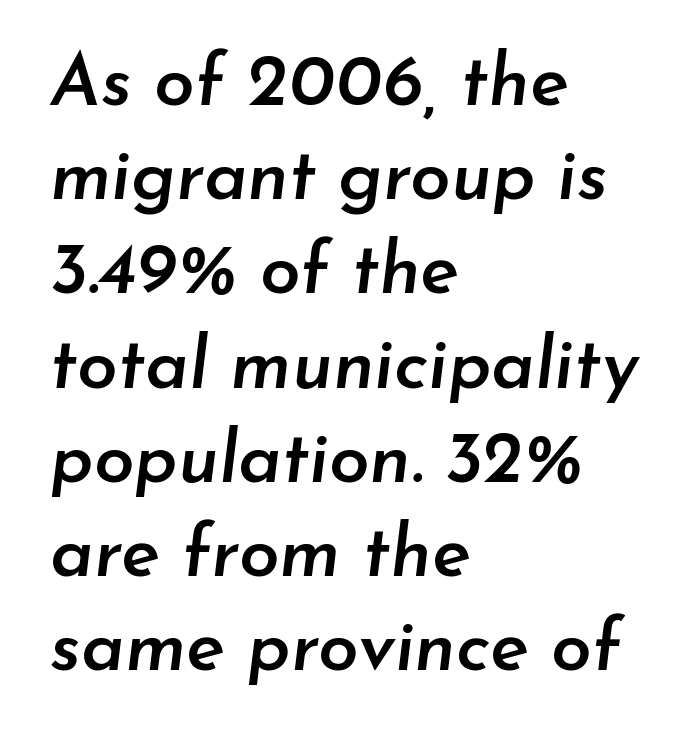
{"italic": "yes", "lean": "right", "slant_degrees": 7, "bold": "semi", "weight": "semibold", "width": "normal", "stroke_contrast": "low", "x_height": "small", "monospaced": "no", "underline": "no", "align": "left", "line_spacing": "normal", "line_spacing_ratio": 1.29, "letter_spacing": "normal", "letter_spacing_em": 0.0, "glyph_px": 73}
